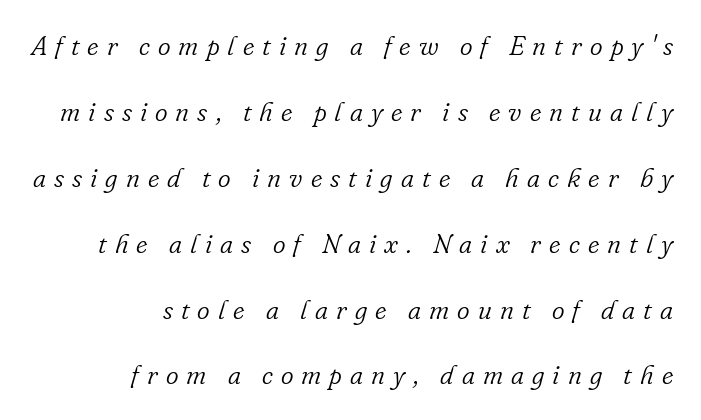
{"italic": "yes", "lean": "right", "slant_degrees": 16, "bold": "no", "underline": "no", "align": "right", "line_spacing": "loose", "line_spacing_ratio": 2.44, "letter_spacing": "wide", "letter_spacing_em": 0.3, "glyph_px": 27}
